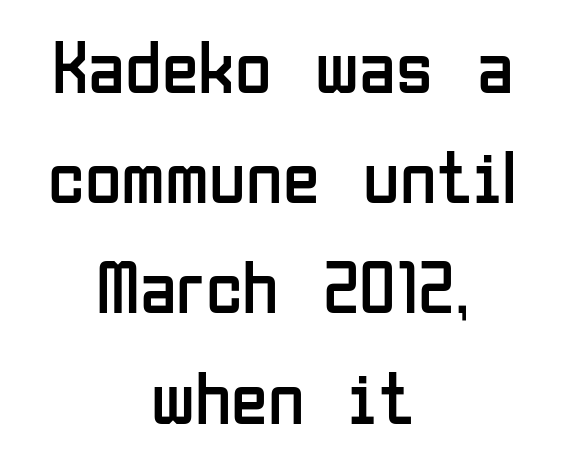
{"serif": "no", "italic": "no", "bold": "no", "weight": "regular", "width": "condensed", "stroke_contrast": "low", "x_height": "medium", "monospaced": "no", "underline": "no", "align": "center", "line_spacing": "normal", "line_spacing_ratio": 1.47, "letter_spacing": "normal", "letter_spacing_em": 0.0, "glyph_px": 75}
